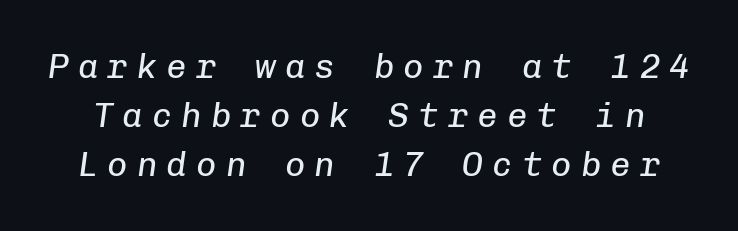
{"italic": "yes", "lean": "right", "slant_degrees": 8, "bold": "no", "weight": "regular", "width": "normal", "stroke_contrast": "low", "x_height": "medium", "monospaced": "yes", "underline": "no", "line_spacing": "normal", "line_spacing_ratio": 1.44, "letter_spacing": "wide", "letter_spacing_em": 0.27, "glyph_px": 34}
